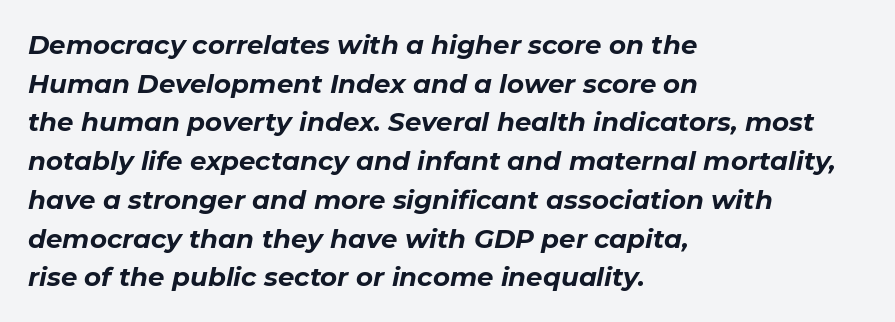
{"italic": "yes", "lean": "right", "slant_degrees": 11, "bold": "yes", "underline": "no", "align": "left", "line_spacing": "normal", "line_spacing_ratio": 1.49, "letter_spacing": "normal", "letter_spacing_em": 0.0, "glyph_px": 26}
